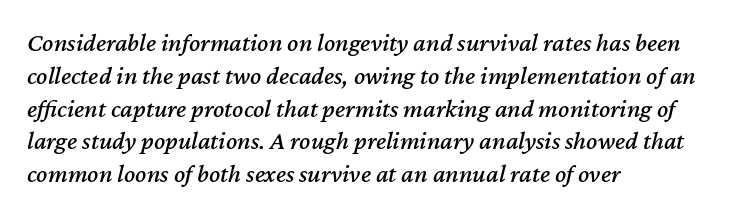
The vertical gap from one line to the next is medium. Look at the tracking — it's just the regular setting, nothing added. Just letters on the line, the space beneath them empty. The paragraph shown leans on its left margin. Looking at the ascenders, they clearly lean.
